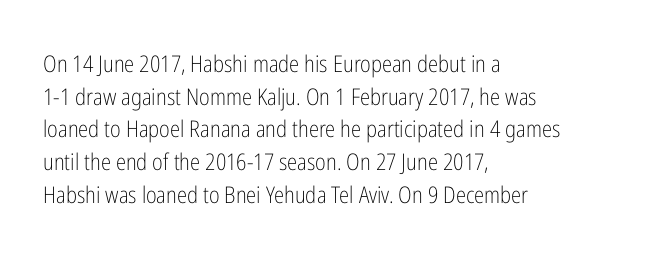
The image shows 23 px text type, upright; set left-aligned, normal line spacing (1.42x), normal letter spacing, not underlined.
